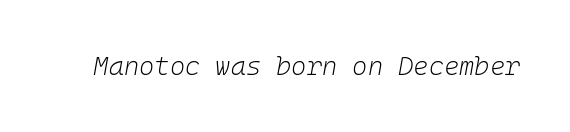
The face used here is rendered with its standard letterfit. The words here are not underlined. Does the lettering tilt? It does — this is italic. The passage shown is not bold in any degree.
